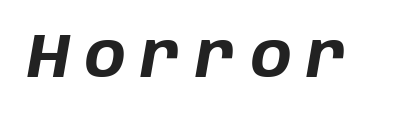
{"italic": "yes", "lean": "right", "slant_degrees": 10, "bold": "yes", "weight": "bold", "width": "normal", "stroke_contrast": "low", "x_height": "large", "monospaced": "no", "underline": "no", "letter_spacing": "wide", "letter_spacing_em": 0.25, "glyph_px": 61}
